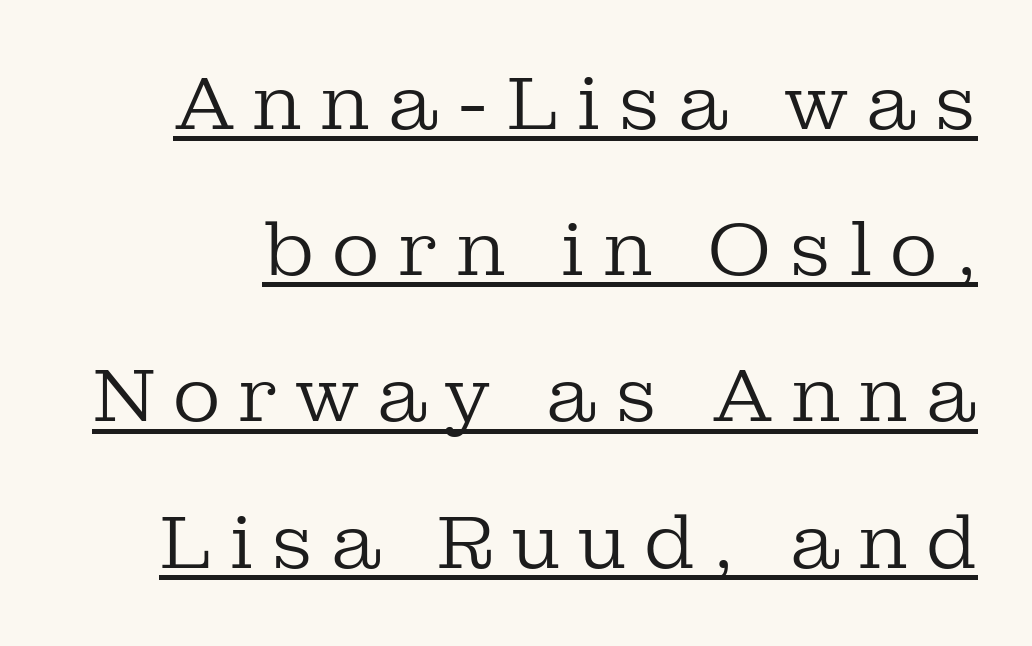
The tracking jumps out immediately: characters are airy and widely separated. Glance below the letters and you will spot a drawn line. What kind of face is this? One with serifs. The passage shown is typed in a proportional face where columns would drift.
